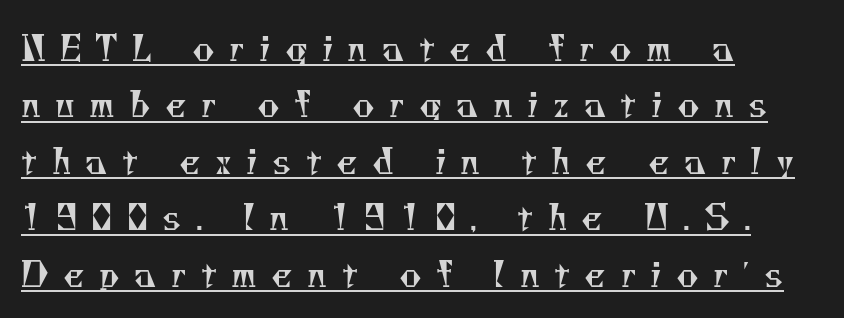
Regarding serifs, this sample has them. Is this a fixed-width face? No — the glyphs have proportional, varying widths. Caption: face not bold, strokes unweighted. Normally led — the rows are evenly, conventionally spaced.
